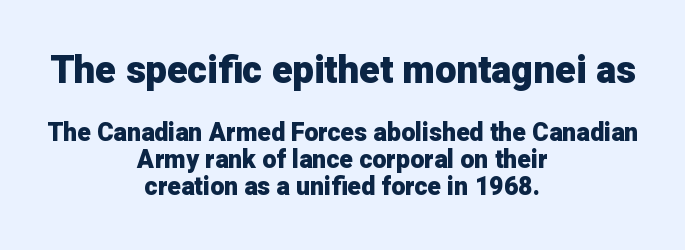
{"serif": "no", "italic": "no", "bold": "yes", "weight": "heavy", "width": "normal", "stroke_contrast": "low", "x_height": "medium", "monospaced": "no", "underline": "no", "align": "center", "line_spacing": "tight", "line_spacing_ratio": 1.08, "letter_spacing": "normal", "letter_spacing_em": 0.0, "larger_block": "first", "size_ratio": 1.52, "glyph_px": 38}
